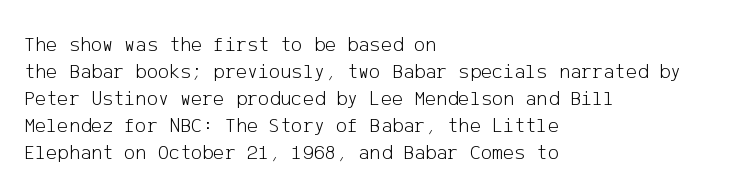
{"italic": "no", "bold": "no", "underline": "no", "align": "left", "line_spacing": "normal", "line_spacing_ratio": 1.28, "letter_spacing": "normal", "letter_spacing_em": 0.0, "glyph_px": 21}
